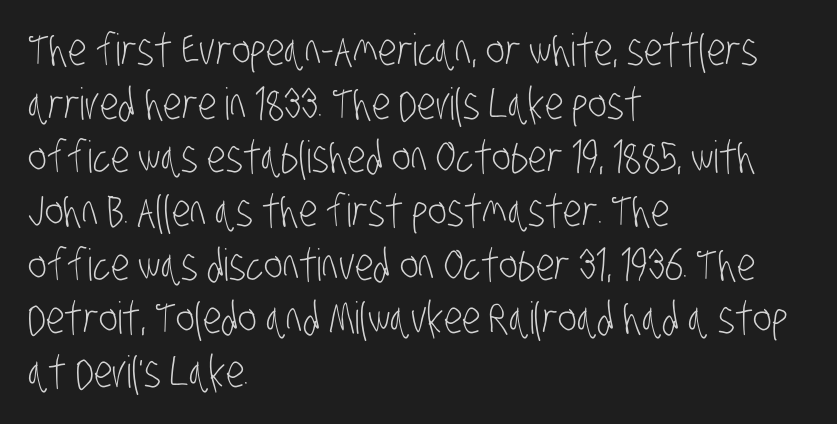
Q: Is the text bold? A: No.
Q: Is the typeface a serif or a sans-serif typeface? A: Sans-serif.
Q: Is the text underlined? A: No.
Q: How is the paragraph aligned? A: Left-aligned.
Q: Is the spacing between letters normal or unusually wide? A: Normal.
Q: Width (condensed, normal, or wide)? A: Condensed.
Q: Stroke contrast? A: Low.
Q: x-height? A: Large.
Q: Monospaced? A: No.
